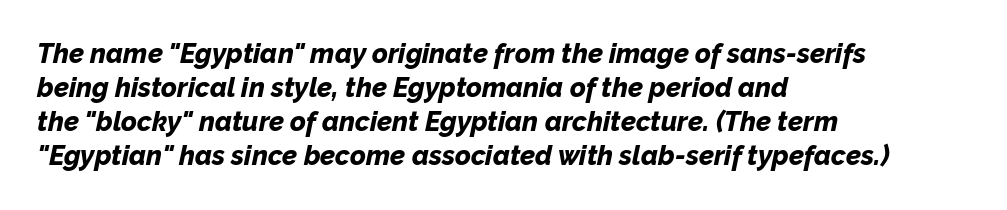
{"italic": "yes", "lean": "right", "slant_degrees": 12, "bold": "yes", "underline": "no", "align": "left", "line_spacing": "normal", "line_spacing_ratio": 1.26, "letter_spacing": "normal", "letter_spacing_em": 0.0, "glyph_px": 27}
